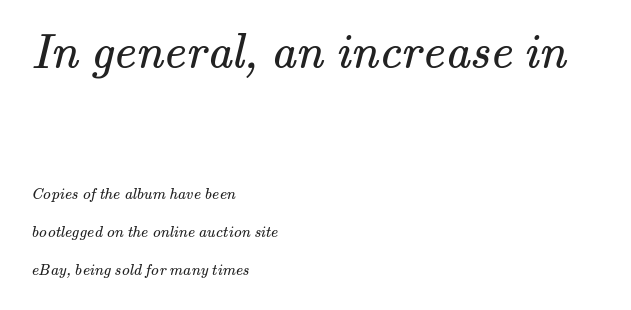
Q: Is the text bold? A: No.
Q: Is the typeface a serif or a sans-serif typeface? A: Serif.
Q: Is the text underlined? A: No.
Q: How is the paragraph aligned? A: Left-aligned.
Q: Is the spacing between letters normal or unusually wide? A: Normal.
Q: Is the spacing between lines tight, normal or loose? A: Loose.
Q: Which block of text is set in a larger size, the first (top) or the second (bottom)? A: The first (top) one.
Q: Width (condensed, normal, or wide)? A: Normal.
Q: Stroke contrast? A: Medium.
Q: x-height? A: Small.
Q: Monospaced? A: No.
